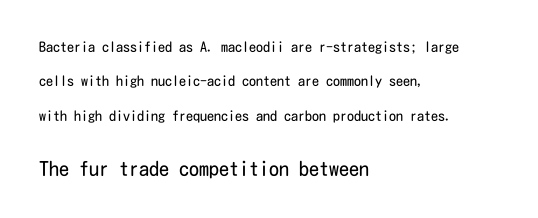
Q: Is the text bold? A: No.
Q: Is the text italic (slanted)? A: No, it is upright.
Q: Is the text underlined? A: No.
Q: How is the paragraph aligned? A: Left-aligned.
Q: Is the spacing between letters normal or unusually wide? A: Normal.
Q: Is the spacing between lines tight, normal or loose? A: Loose.
Q: Which block of text is set in a larger size, the first (top) or the second (bottom)? A: The second (bottom) one.
